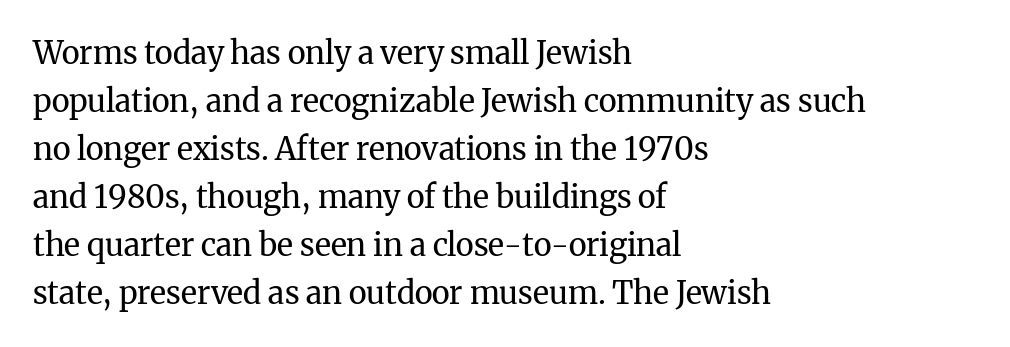
Weight class: somewhere from thin through regular. The lines sit at an ordinary, default distance from one another. Is this a fixed-width face? No — the glyphs have proportional, varying widths. When letters stand straight like this, we call the style roman or upright. Unlike a clean sans, this face finishes its strokes with serifs. You could call the tracking neutral — neither tight nor loose.
